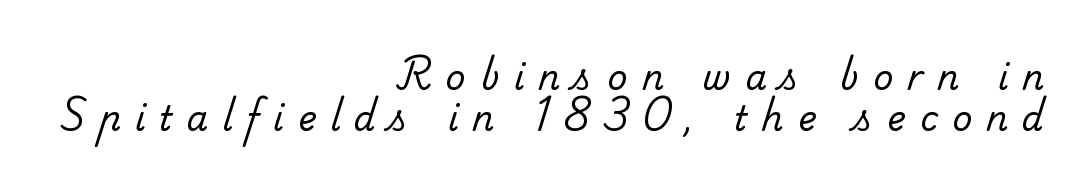
The image shows 34 px regular-weight serif type; set right-aligned, line spacing 1.21x, unusually wide letter spacing (+0.42 em), not underlined; low stroke contrast and a small x-height.
